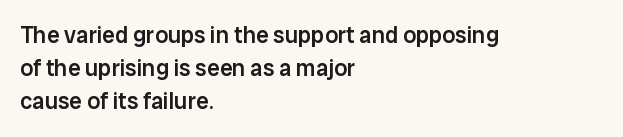
Q: Is the text bold? A: Semi-bold.
Q: Is the text italic (slanted)? A: No, it is upright.
Q: Is the text underlined? A: No.
Q: How is the paragraph aligned? A: Left-aligned.
Q: Is the spacing between letters normal or unusually wide? A: Normal.
Q: Is the spacing between lines tight, normal or loose? A: Normal.
